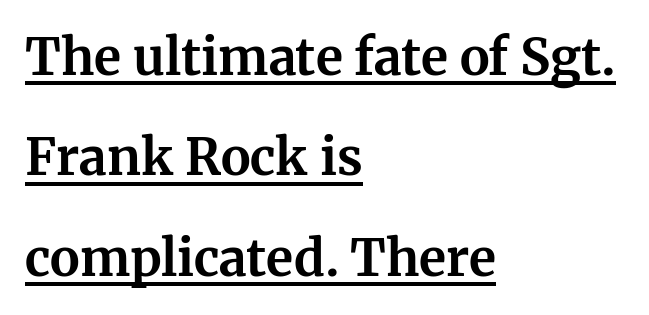
{"serif": "yes", "italic": "no", "bold": "yes", "weight": "bold", "width": "normal", "stroke_contrast": "medium", "x_height": "medium", "monospaced": "no", "underline": "yes", "align": "left", "line_spacing": "loose", "line_spacing_ratio": 2.01, "letter_spacing": "normal", "letter_spacing_em": 0.0, "glyph_px": 50}
